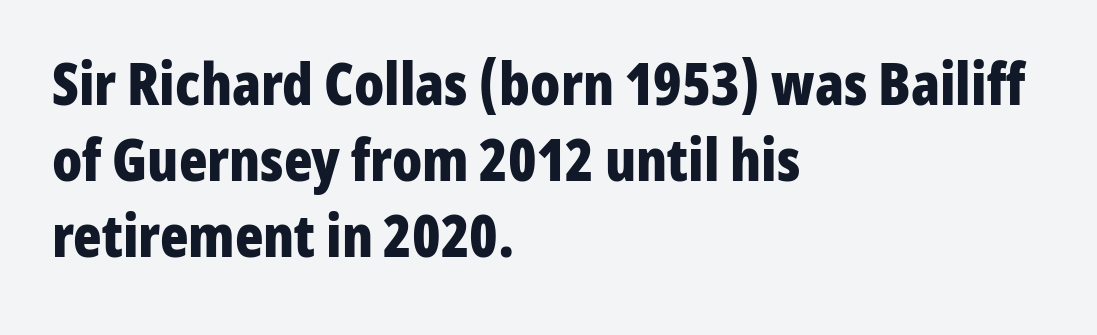
{"serif": "no", "italic": "no", "bold": "yes", "weight": "bold", "width": "condensed", "stroke_contrast": "low", "x_height": "medium", "monospaced": "no", "underline": "no", "align": "left", "line_spacing": "normal", "line_spacing_ratio": 1.29, "letter_spacing": "normal", "letter_spacing_em": 0.0, "glyph_px": 59}
